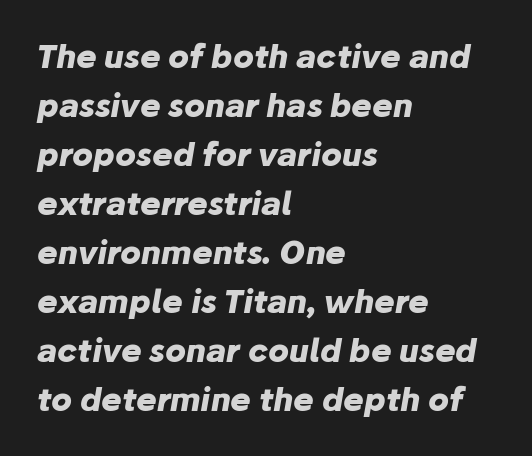
Q: Is the text bold? A: Yes.
Q: Is the text italic (slanted)? A: Yes, it leans right by about 10 degrees.
Q: Is the text underlined? A: No.
Q: How is the paragraph aligned? A: Left-aligned.
Q: Is the spacing between letters normal or unusually wide? A: Normal.
Q: Is the spacing between lines tight, normal or loose? A: Normal.
Q: Width (condensed, normal, or wide)? A: Normal.
Q: Stroke contrast? A: Low.
Q: x-height? A: Medium.
Q: Monospaced? A: No.
